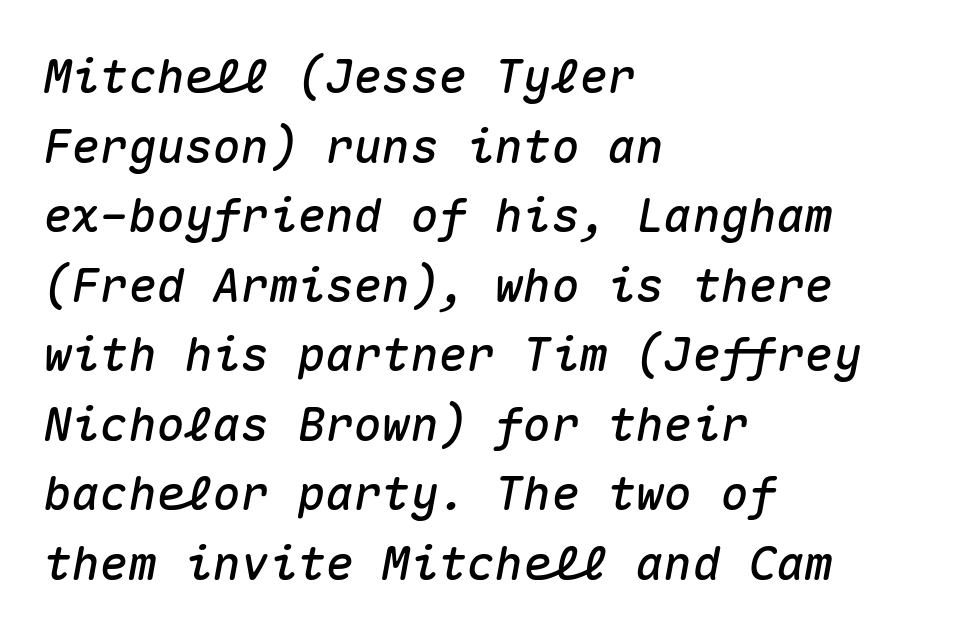
The image shows 47 px text type, italic (leaning right), monospaced; set left-aligned, normal line spacing (1.48x), normal letter spacing, not underlined; medium stroke contrast and a medium x-height.
